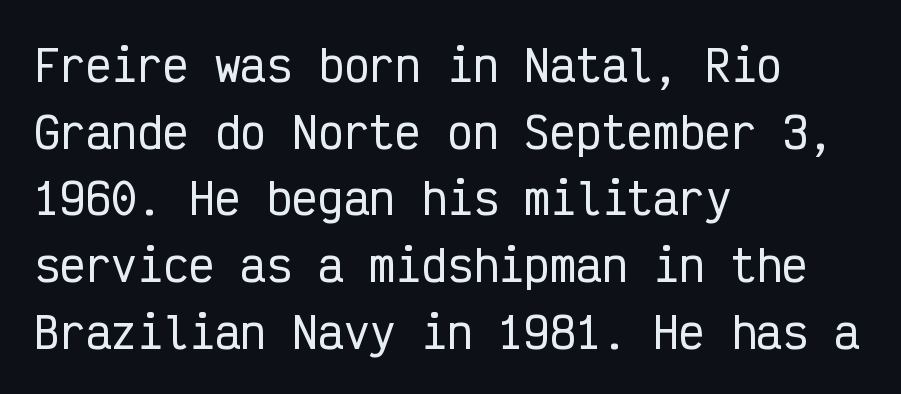
{"serif": "no", "italic": "no", "width": "condensed", "stroke_contrast": "low", "x_height": "medium", "monospaced": "yes", "underline": "no", "align": "left", "line_spacing": "normal", "line_spacing_ratio": 1.55, "letter_spacing": "normal", "letter_spacing_em": 0.0, "glyph_px": 43}
